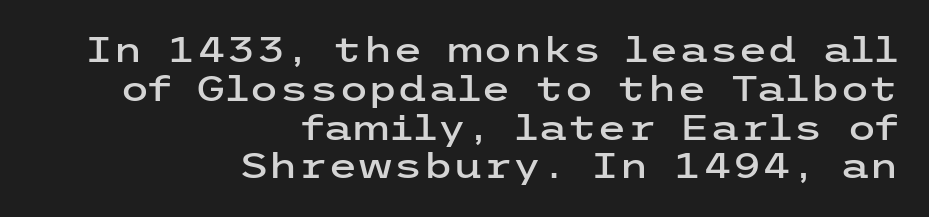
Baseline-to-baseline distance is barely more than the letter height. Anything drawn beneath the words? Only blank space. Observe the ordinary spacing: letters are neighbours, not strangers. Where is the straight margin? On the right.
